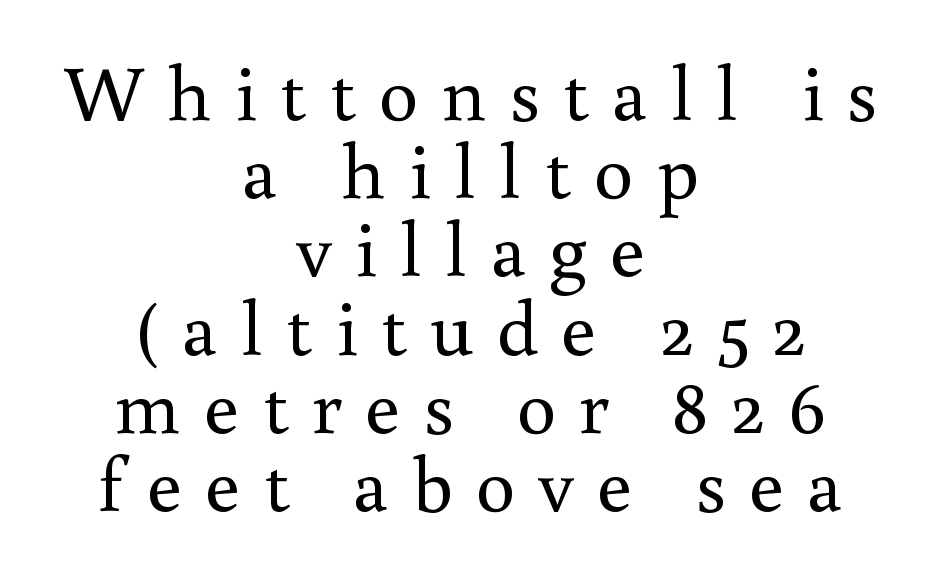
The image shows 79 px regular-weight serif type, upright; set centered, tight line spacing (0.99x), unusually wide letter spacing (+0.29 em), not underlined; medium stroke contrast and a small x-height.
